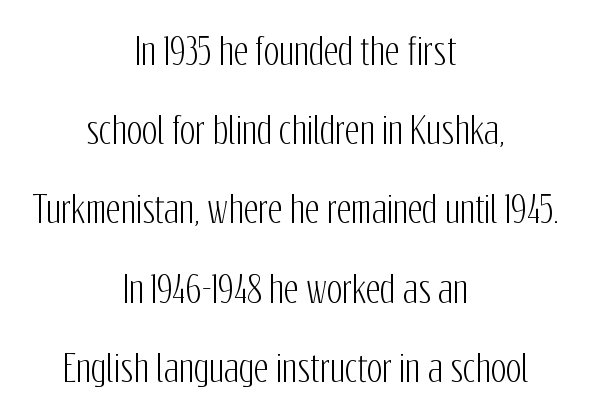
{"serif": "no", "italic": "no", "width": "condensed", "stroke_contrast": "low", "x_height": "medium", "monospaced": "no", "underline": "no", "align": "center", "line_spacing": "loose", "line_spacing_ratio": 2.2, "letter_spacing": "normal", "letter_spacing_em": 0.0, "glyph_px": 36}
